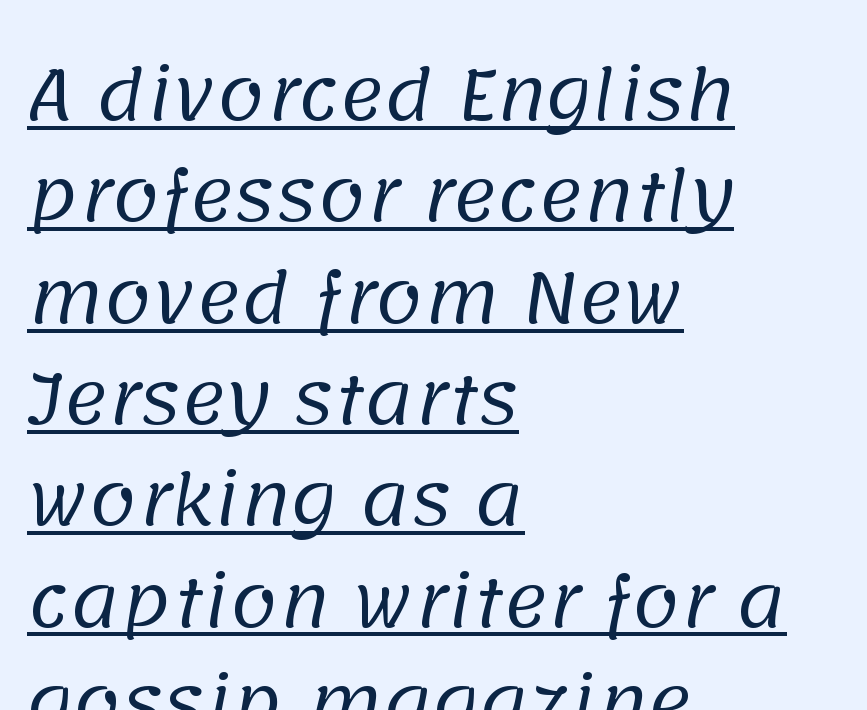
{"serif": "no", "bold": "no", "weight": "regular", "width": "normal", "stroke_contrast": "low", "x_height": "large", "monospaced": "no", "underline": "yes", "align": "left", "line_spacing": "normal", "line_spacing_ratio": 1.49, "letter_spacing": "normal", "letter_spacing_em": 0.0, "glyph_px": 68}
